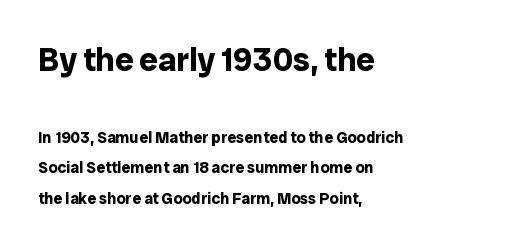
The image shows 33 px bold sans-serif type, upright; set left-aligned, loose line spacing (1.9x), normal letter spacing, not underlined; the first (top) block is 2.06x larger; low stroke contrast and a medium x-height.
